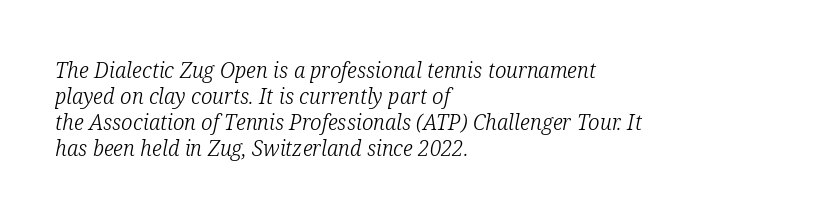
The image shows 21 px text type, italic (leaning right); set left-aligned, line spacing 1.24x, normal letter spacing, not underlined.
